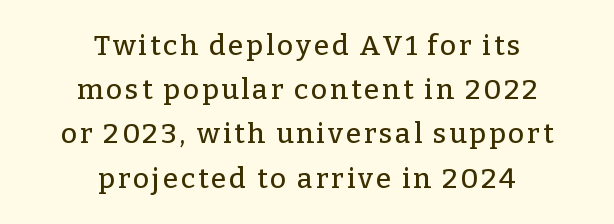
{"serif": "yes", "italic": "no", "width": "normal", "stroke_contrast": "low", "x_height": "medium", "monospaced": "no", "underline": "no", "align": "center", "line_spacing": "normal", "line_spacing_ratio": 1.58, "glyph_px": 28}
